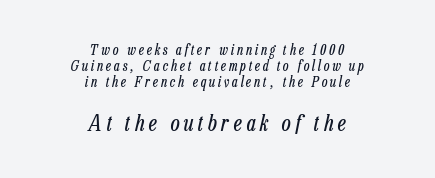
The image shows 22 px text type, italic (leaning right); set centered, tight line spacing (1.15x), unusually wide letter spacing (+0.21 em), not underlined; the second (bottom) block is 1.57x larger.
